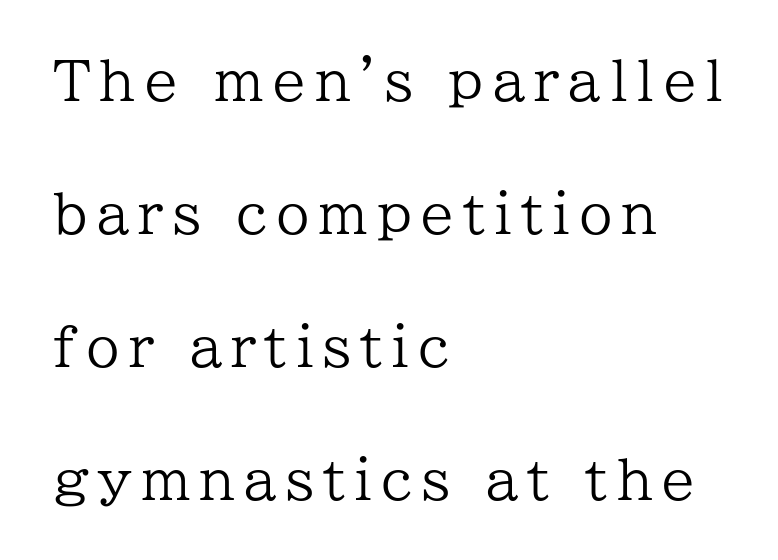
Q: Is the text bold? A: No.
Q: Is the text italic (slanted)? A: No, it is upright.
Q: Is the typeface a serif or a sans-serif typeface? A: Serif.
Q: Is the text underlined? A: No.
Q: How is the paragraph aligned? A: Left-aligned.
Q: Is the spacing between lines tight, normal or loose? A: Loose.
Q: Width (condensed, normal, or wide)? A: Normal.
Q: Stroke contrast? A: Low.
Q: x-height? A: Medium.
Q: Monospaced? A: No.
